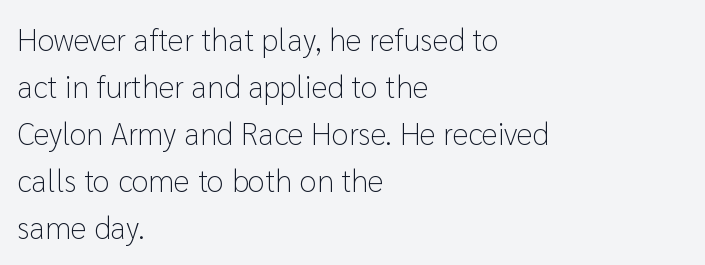
{"serif": "no", "italic": "no", "bold": "no", "weight": "light", "width": "normal", "stroke_contrast": "low", "x_height": "medium", "monospaced": "no", "underline": "no", "align": "left", "line_spacing": "normal", "line_spacing_ratio": 1.52, "letter_spacing": "normal", "letter_spacing_em": 0.0, "glyph_px": 31}
